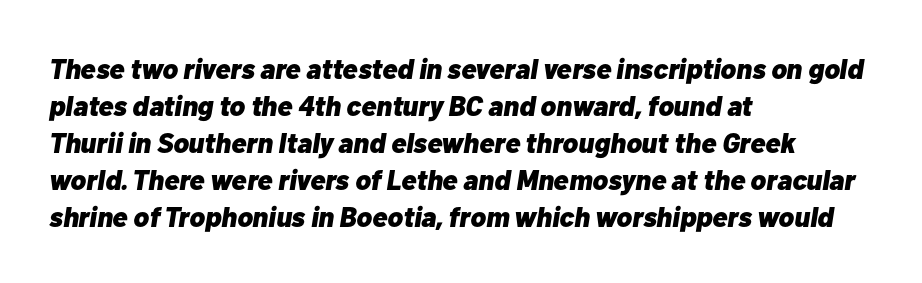
I'd describe the lettering as bold — thick and assertive. Every character sits at an angle, as italics do. Is this a fixed-width face? No — the glyphs have proportional, varying widths. Evenly set lines give the paragraph a standard silhouette.
